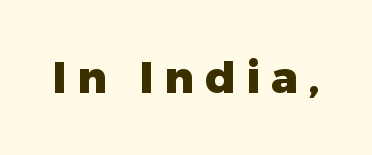
The image shows 44 px heavy sans-serif type, upright; set unusually wide letter spacing (+0.25 em), not underlined; low stroke contrast and a medium x-height.
